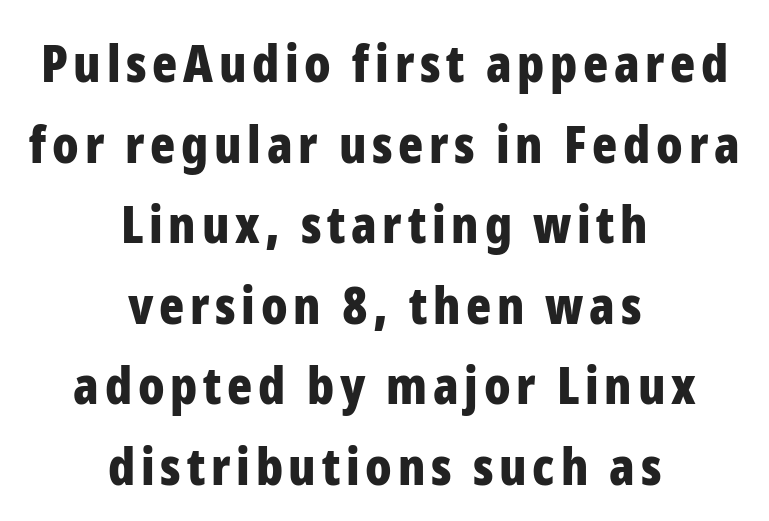
A typesetter would call this proportional, since set widths differ per character. The axis of the letterforms is exactly vertical. I'd call this a sans setting — the letters go barefoot. Letters rest on an invisible, unmarked baseline.
